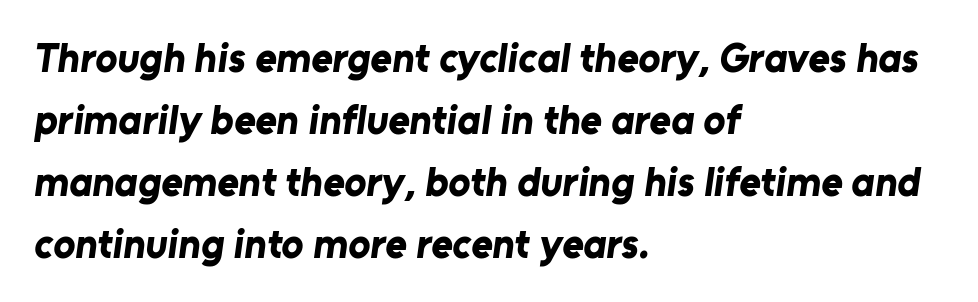
Q: Is the text bold? A: Yes.
Q: Is the typeface a serif or a sans-serif typeface? A: Sans-serif.
Q: Is the text underlined? A: No.
Q: How is the paragraph aligned? A: Left-aligned.
Q: Is the spacing between letters normal or unusually wide? A: Normal.
Q: Is the spacing between lines tight, normal or loose? A: Normal.
Q: Width (condensed, normal, or wide)? A: Normal.
Q: Stroke contrast? A: Low.
Q: x-height? A: Medium.
Q: Monospaced? A: No.
